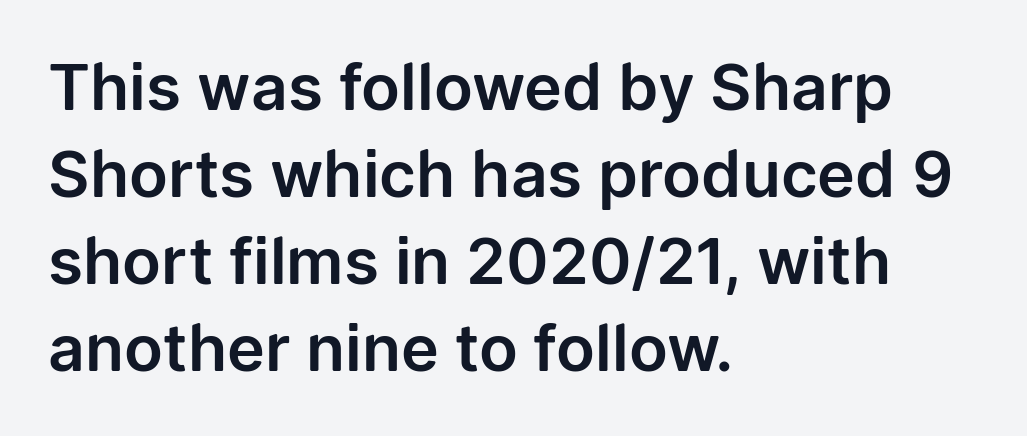
This rendering features lettering with no underline. Leading: standard. Classification — sans serif. The specimen reads as upright at a glance.
